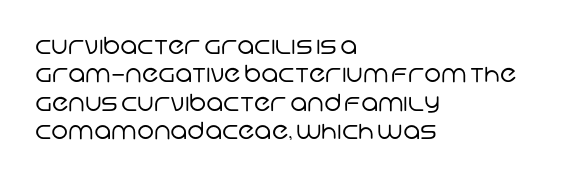
{"bold": "no", "underline": "no", "align": "left", "line_spacing_ratio": 1.23, "letter_spacing": "normal", "letter_spacing_em": 0.0, "glyph_px": 23}
